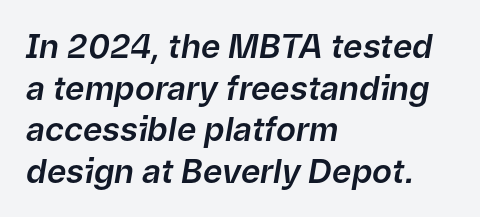
The paragraph has a hard left edge and a soft right edge. Designer's note — italics engaged. Underline: absent. Baseline-to-baseline distance is the conventional proportion of letter height. Observe the ordinary spacing: letters are neighbours, not strangers.
